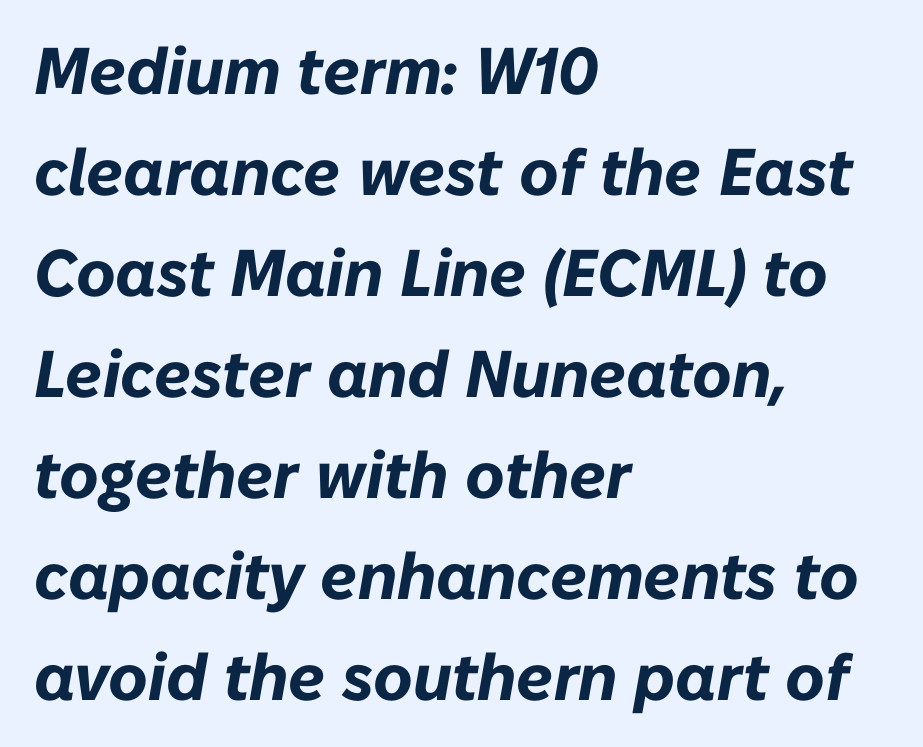
Q: Is the text bold? A: Yes.
Q: Is the text italic (slanted)? A: Yes, it leans right by about 10 degrees.
Q: Is the text underlined? A: No.
Q: How is the paragraph aligned? A: Left-aligned.
Q: Is the spacing between letters normal or unusually wide? A: Normal.
Q: Is the spacing between lines tight, normal or loose? A: Normal.
Q: Width (condensed, normal, or wide)? A: Normal.
Q: Stroke contrast? A: Low.
Q: x-height? A: Medium.
Q: Monospaced? A: No.
